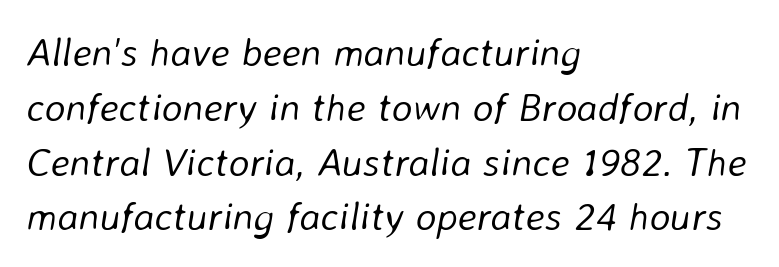
The image shows 40 px light type, italic (leaning right); set left-aligned, normal line spacing (1.37x), normal letter spacing, not underlined; low stroke contrast and a medium x-height.
